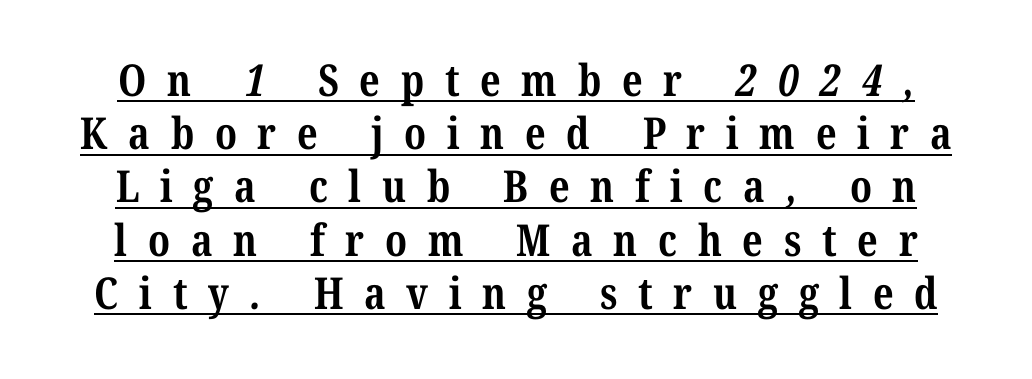
{"serif": "yes", "bold": "yes", "weight": "bold", "width": "condensed", "stroke_contrast": "medium", "x_height": "medium", "monospaced": "no", "underline": "yes", "line_spacing_ratio": 1.21, "letter_spacing": "wide", "letter_spacing_em": 0.47, "glyph_px": 44}
